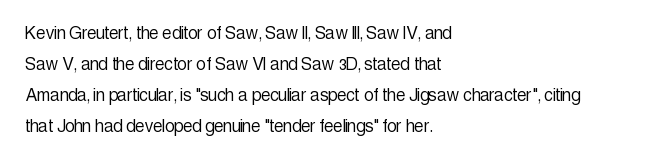
Q: Is the text bold? A: No.
Q: Is the text italic (slanted)? A: No, it is upright.
Q: Is the text underlined? A: No.
Q: How is the paragraph aligned? A: Left-aligned.
Q: Is the spacing between letters normal or unusually wide? A: Normal.
Q: Is the spacing between lines tight, normal or loose? A: Normal.
